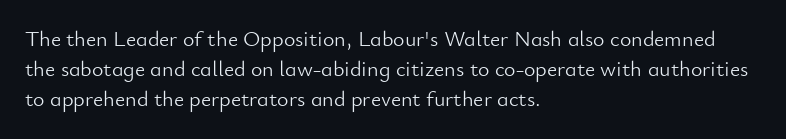
Q: Is the text bold? A: No.
Q: Is the text italic (slanted)? A: No, it is upright.
Q: Is the text underlined? A: No.
Q: How is the paragraph aligned? A: Left-aligned.
Q: Is the spacing between letters normal or unusually wide? A: Normal.
Q: Is the spacing between lines tight, normal or loose? A: Normal.
